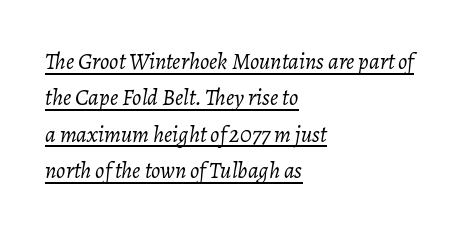
{"italic": "yes", "lean": "right", "slant_degrees": 7, "bold": "no", "underline": "yes", "align": "left", "line_spacing": "normal", "line_spacing_ratio": 1.58, "letter_spacing": "normal", "letter_spacing_em": 0.0, "glyph_px": 23}
